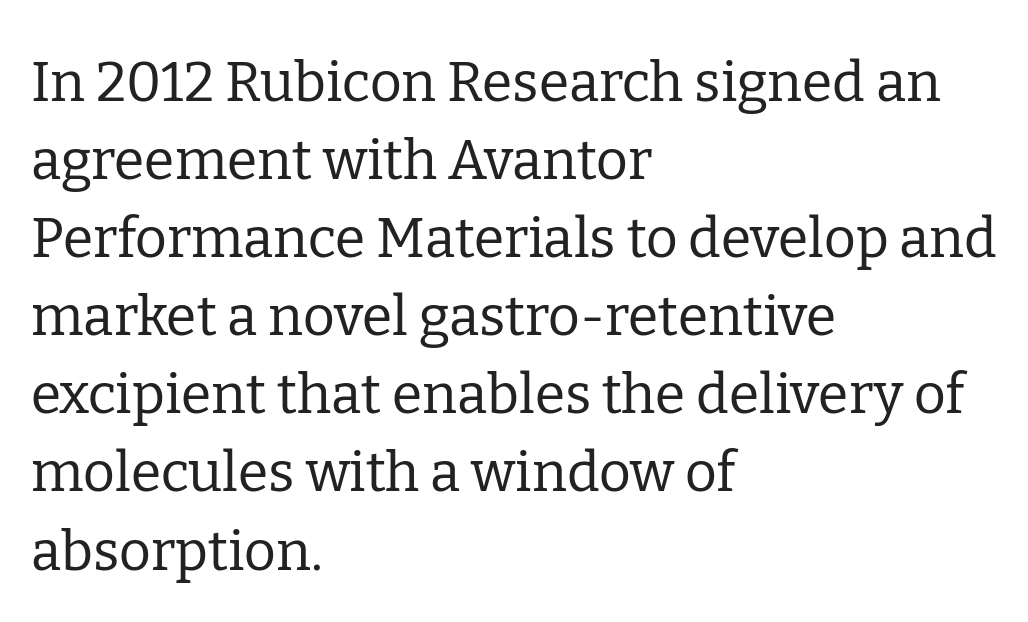
The image shows 55 px regular-weight serif type, upright; set left-aligned, normal line spacing (1.42x), normal letter spacing, not underlined; low stroke contrast and a medium x-height.
